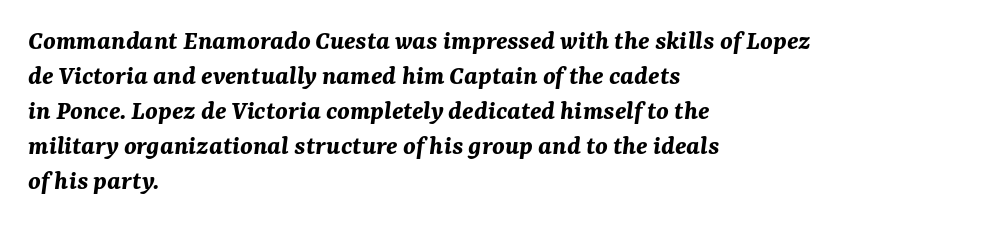
The image shows 28 px bold type, italic (leaning right); set left-aligned, normal line spacing (1.25x), normal letter spacing, not underlined; medium stroke contrast and a medium x-height.
